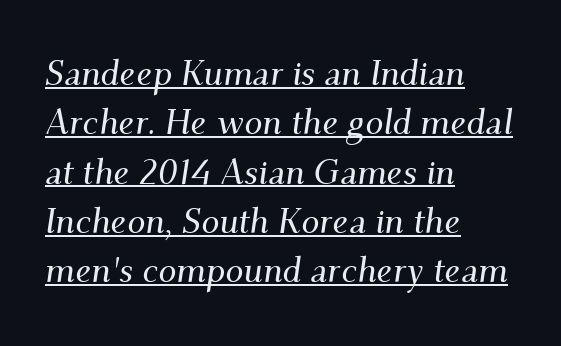
Q: Is the text italic (slanted)? A: Yes, it leans right by about 9 degrees.
Q: Is the typeface a serif or a sans-serif typeface? A: Serif.
Q: Is the text underlined? A: Yes.
Q: How is the paragraph aligned? A: Left-aligned.
Q: Is the spacing between letters normal or unusually wide? A: Normal.
Q: Is the spacing between lines tight, normal or loose? A: Normal.
Q: Width (condensed, normal, or wide)? A: Normal.
Q: Stroke contrast? A: Medium.
Q: x-height? A: Small.
Q: Monospaced? A: No.
